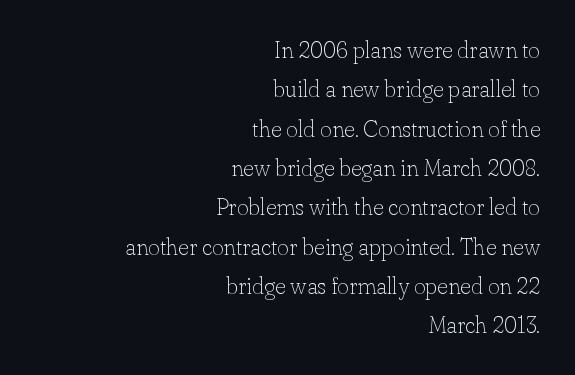
Q: Is the text bold? A: No.
Q: Is the text italic (slanted)? A: No, it is upright.
Q: Is the text underlined? A: No.
Q: How is the paragraph aligned? A: Right-aligned.
Q: Is the spacing between letters normal or unusually wide? A: Normal.
